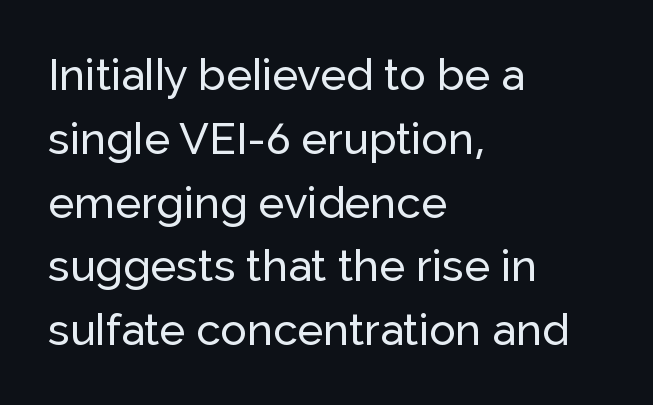
Is this a fixed-width face? No — the glyphs have proportional, varying widths. Vertical strokes here are truly vertical. Which margin do the lines hug? The left one — the right edge is uneven. Notice how descenders clear the ascenders below comfortably — that's standard leading. How are the letters spaced? Ordinarily, with no added tracking.
